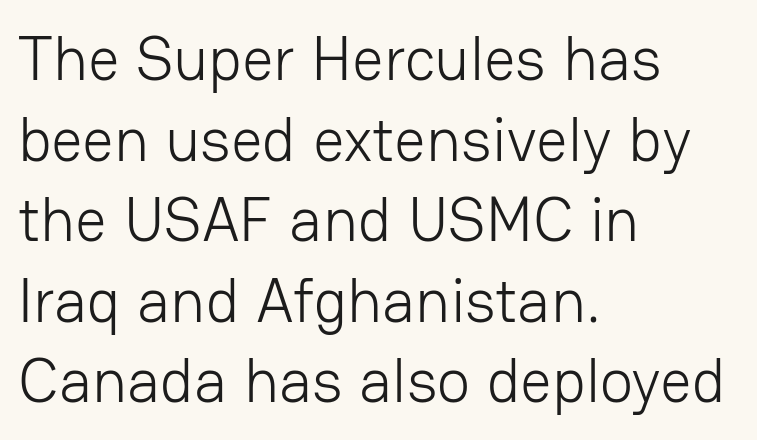
The image shows 62 px light sans-serif type, upright; set left-aligned, normal line spacing (1.3x), normal letter spacing, not underlined; low stroke contrast and a medium x-height.
